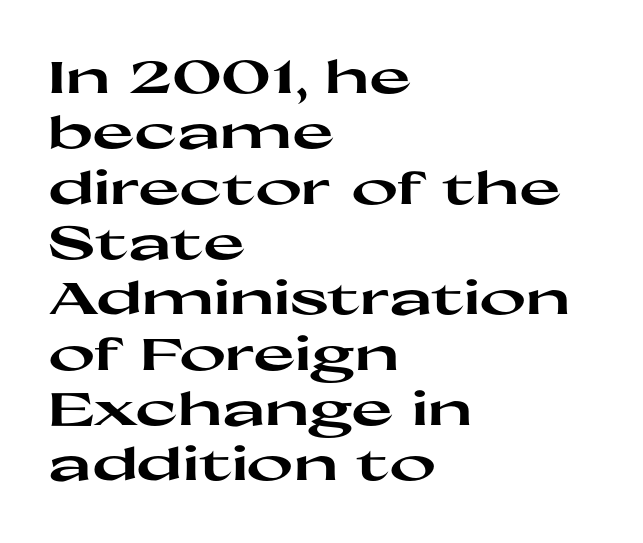
Q: Is the text bold? A: Yes.
Q: Is the text italic (slanted)? A: No, it is upright.
Q: Is the typeface a serif or a sans-serif typeface? A: Sans-serif.
Q: Is the text underlined? A: No.
Q: How is the paragraph aligned? A: Left-aligned.
Q: Is the spacing between letters normal or unusually wide? A: Normal.
Q: Width (condensed, normal, or wide)? A: Wide.
Q: Stroke contrast? A: High.
Q: x-height? A: Medium.
Q: Monospaced? A: No.
